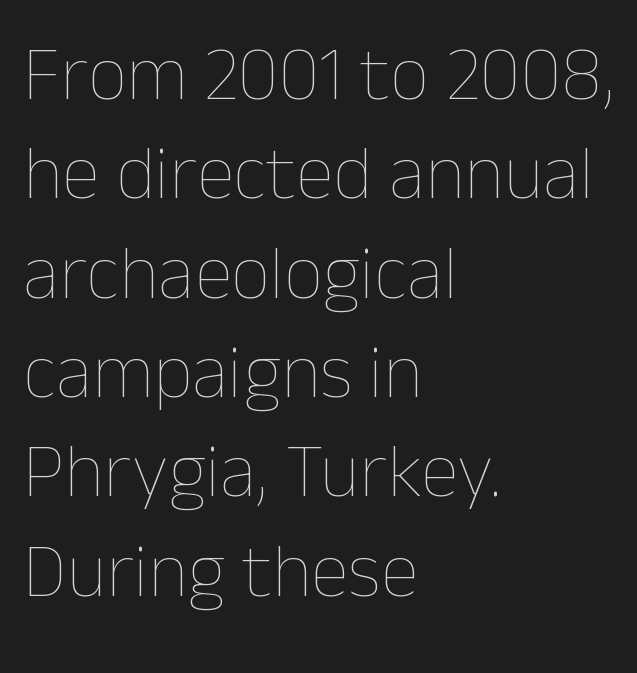
Unmarked baselines from the first word to the last. The ragged edge is on the right, which tells us the setting is flush left. Think of a printed novel: that variable character pitch is what you see here. Nobody touched the tracking dial on this one. Counters stay open thanks to moderate or lighter strokes. Leading matches the norm, producing a regular column.
